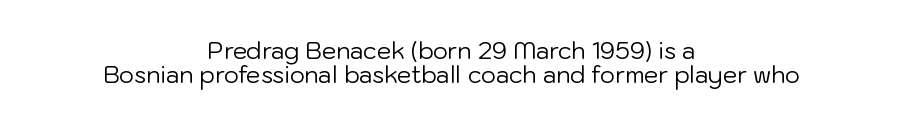
Q: Is the text bold? A: No.
Q: Is the text italic (slanted)? A: No, it is upright.
Q: Is the text underlined? A: No.
Q: How is the paragraph aligned? A: Centered.
Q: Is the spacing between letters normal or unusually wide? A: Normal.
Q: Is the spacing between lines tight, normal or loose? A: Tight.
